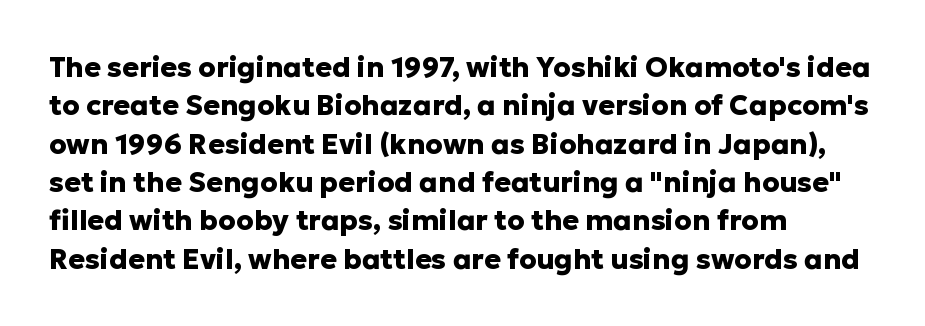
A typesetter would call this zero additional tracking. Bare-footed words on every line. The rag falls on the right side of this text block. Note: no serifs on the glyphs.
